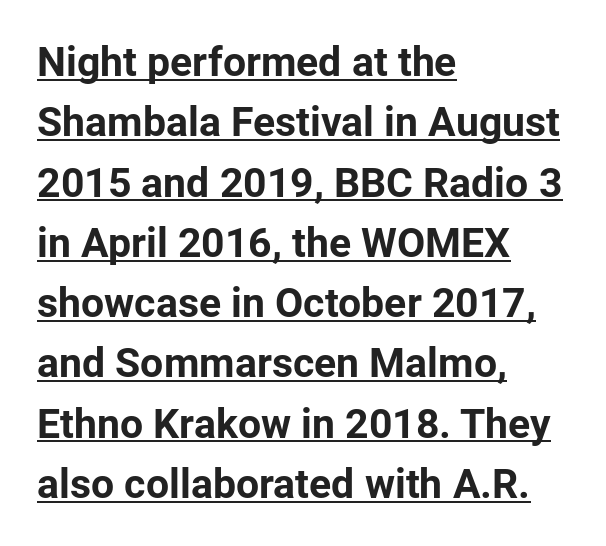
{"serif": "no", "italic": "no", "bold": "yes", "weight": "bold", "width": "normal", "stroke_contrast": "low", "x_height": "medium", "monospaced": "no", "underline": "yes", "align": "left", "line_spacing": "normal", "line_spacing_ratio": 1.47, "letter_spacing": "normal", "letter_spacing_em": 0.0, "glyph_px": 41}
